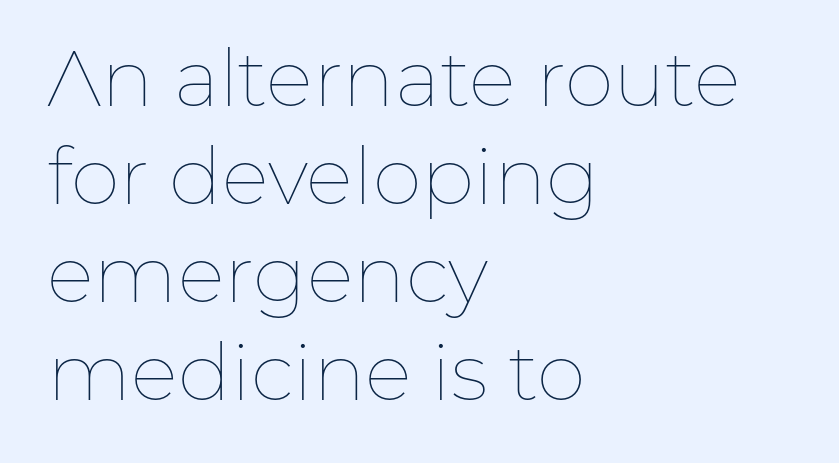
The image shows 79 px thin type, upright; set left-aligned, line spacing 1.24x, normal letter spacing, not underlined; low stroke contrast and a medium x-height.
